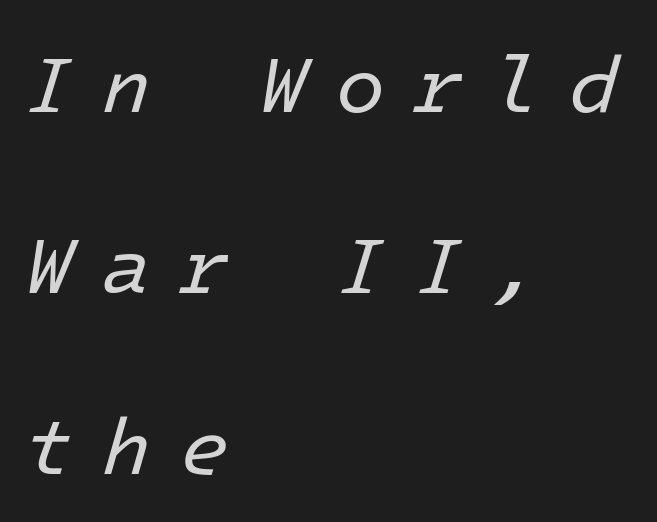
These glyphs show unthickened strokes, regular width or finer. Teacher's note: observe the even left margin — that is flush-left alignment. Descenders are the only things crossing below the line. Tracking here is generous; glyphs stand well apart from one another. Slant detected: the letters are inclined. Vertically, the passage feels expansive, rows floating well apart.
